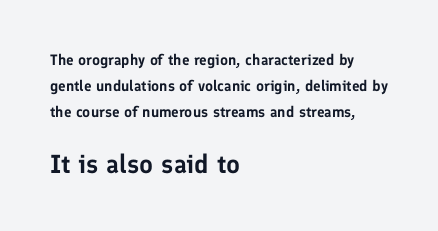
The image shows 26 px text type, upright; set left-aligned, line spacing 1.72x, normal letter spacing, not underlined; the second (bottom) block is 1.73x larger.
